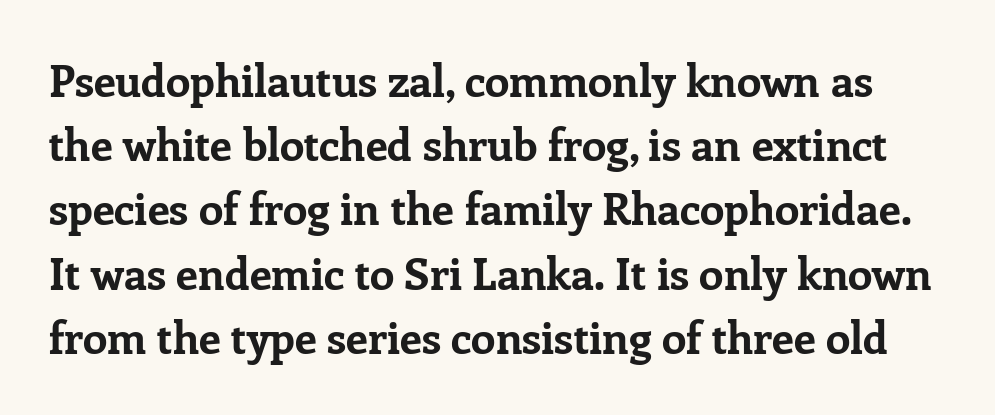
The image shows 44 px bold serif type, upright; set normal line spacing (1.46x), normal letter spacing, not underlined; low stroke contrast and a medium x-height.
